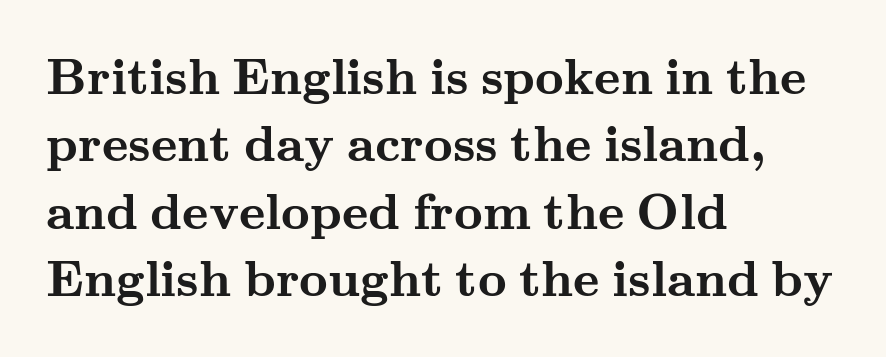
{"serif": "yes", "italic": "no", "bold": "yes", "weight": "semibold", "width": "wide", "stroke_contrast": "medium", "x_height": "small", "monospaced": "no", "underline": "no", "align": "left", "line_spacing": "normal", "line_spacing_ratio": 1.35, "letter_spacing": "normal", "letter_spacing_em": 0.0, "glyph_px": 50}
